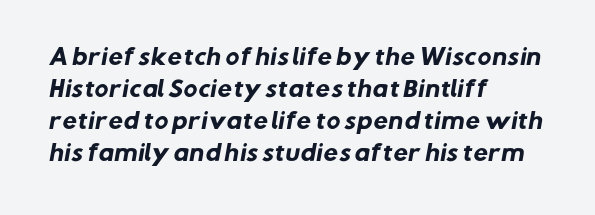
The string is rendered with underlining switched off. What stands out about the letter spacing? Nothing — it is the standard amount. I'd describe the lettering as bold — thick and assertive. What's the leading like? Ordinary, nothing unusual. This rendering uses left alignment, leaving the right contour irregular.
